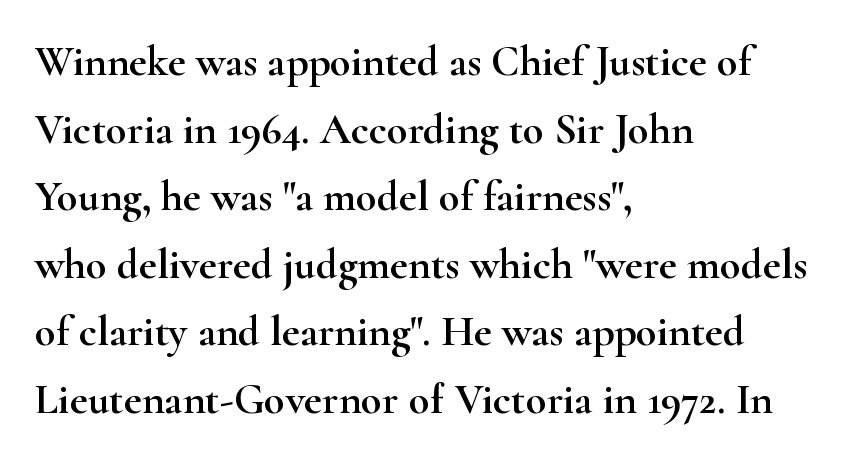
Notice how the passage keeps a crisp vertical edge on the left only. These lines are rendered in a variable-pitch font. Does the type have serifs? Yes, each stem ends in a small foot. This sample uses an upright cut, with every glyph sitting square on the baseline.
